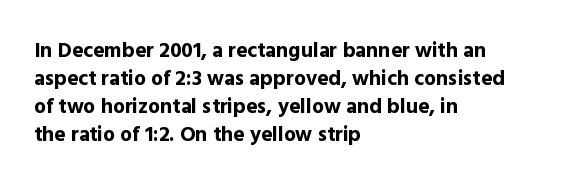
Q: Is the text bold? A: Yes.
Q: Is the text italic (slanted)? A: No, it is upright.
Q: Is the text underlined? A: No.
Q: How is the paragraph aligned? A: Left-aligned.
Q: Is the spacing between letters normal or unusually wide? A: Normal.
Q: Is the spacing between lines tight, normal or loose? A: Normal.
